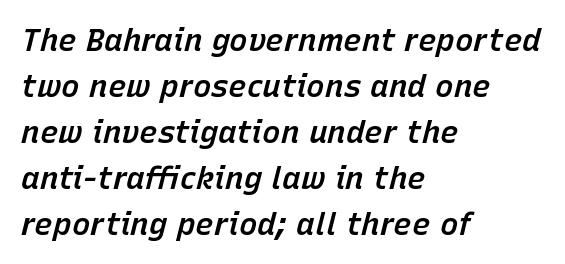
The image shows 31 px semibold type, italic (leaning right); set left-aligned, normal line spacing (1.48x), normal letter spacing, not underlined; low stroke contrast and a medium x-height.
